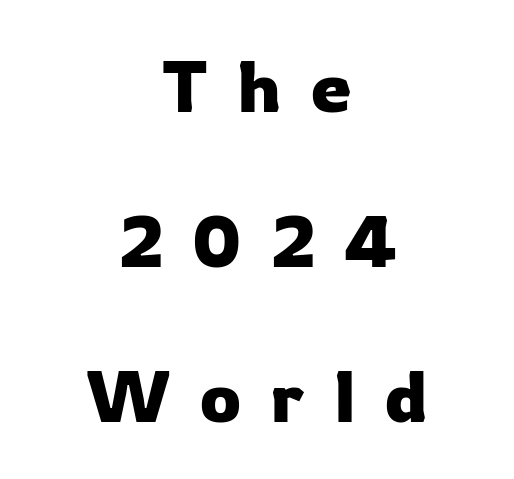
Q: Is the text italic (slanted)? A: No, it is upright.
Q: Is the typeface a serif or a sans-serif typeface? A: Sans-serif.
Q: Is the text underlined? A: No.
Q: How is the paragraph aligned? A: Centered.
Q: Is the spacing between letters normal or unusually wide? A: Unusually wide.
Q: Is the spacing between lines tight, normal or loose? A: Loose.
Q: Width (condensed, normal, or wide)? A: Normal.
Q: Stroke contrast? A: Low.
Q: x-height? A: Medium.
Q: Monospaced? A: No.
